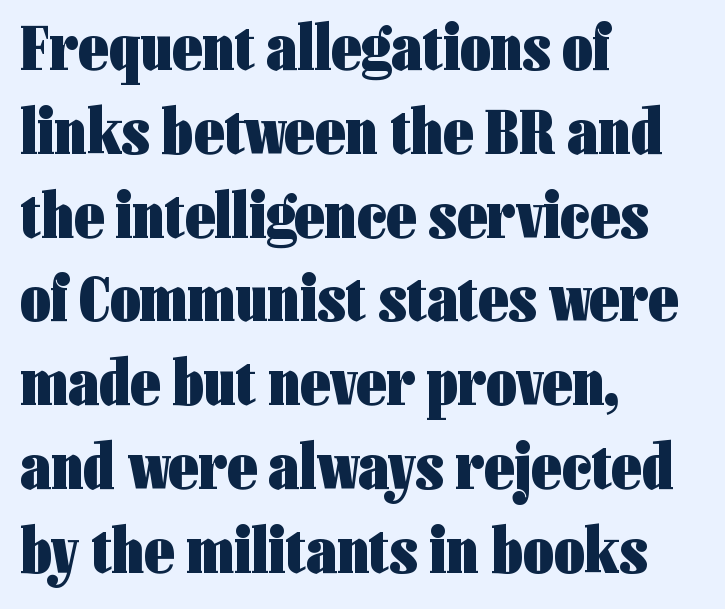
The image shows 66 px heavy, condensed sans-serif type, upright; set left-aligned, normal line spacing (1.27x), normal letter spacing, not underlined; low stroke contrast and a medium x-height.
